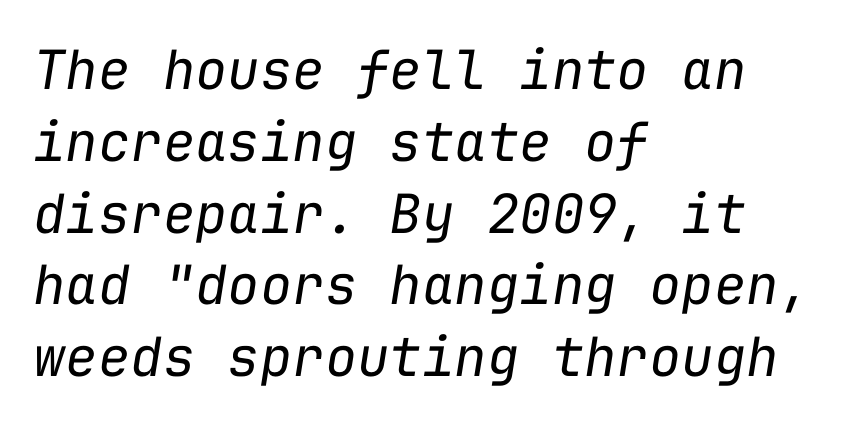
The image shows 54 px regular-weight type, italic (leaning right), monospaced; set left-aligned, normal line spacing (1.33x), normal letter spacing, not underlined; low stroke contrast and a medium x-height.
